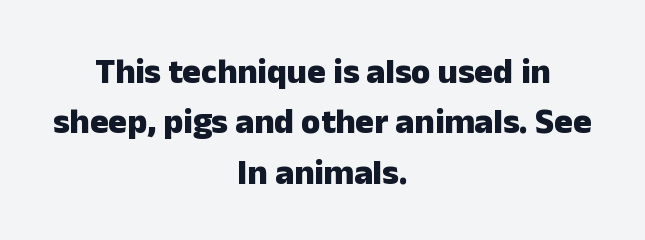
Unlike italic type, these characters show no tilt at all. How heavy is the stroke? Heavy — this is a bold. There is no visible air inserted between adjacent glyphs. Serifs: no, the terminals of the letterforms are clean. Character widths vary here, with narrow letters taking less room than wide ones.
